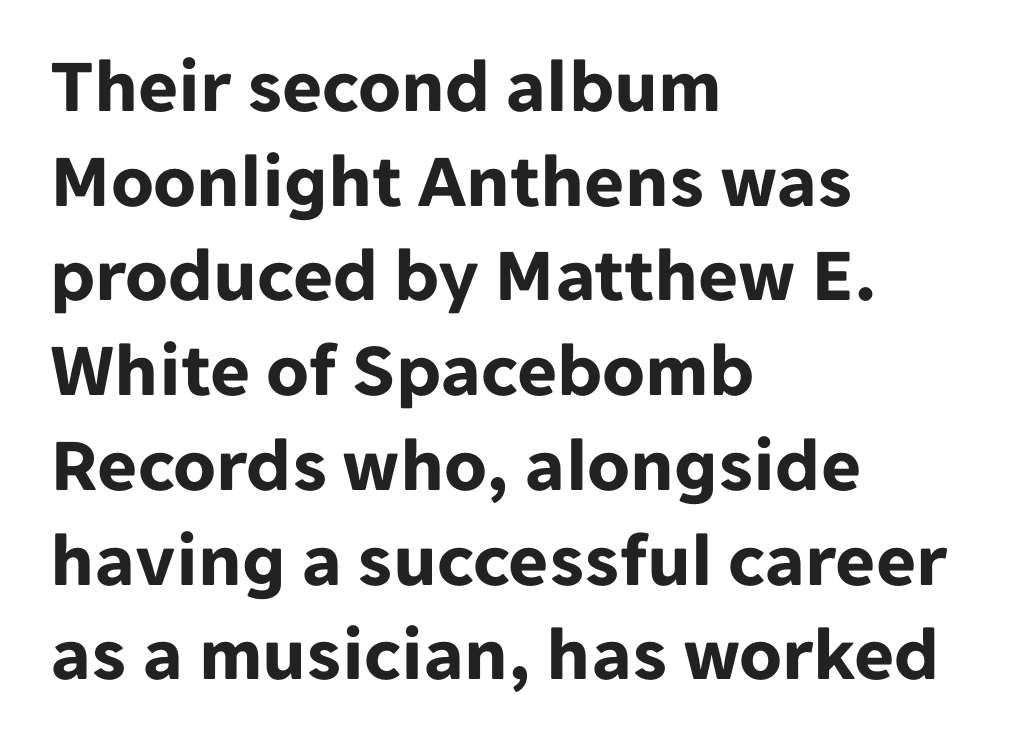
{"serif": "no", "italic": "no", "bold": "yes", "weight": "bold", "width": "normal", "stroke_contrast": "low", "x_height": "medium", "monospaced": "no", "underline": "no", "align": "left", "line_spacing_ratio": 1.23, "letter_spacing": "normal", "letter_spacing_em": 0.0, "glyph_px": 77}
